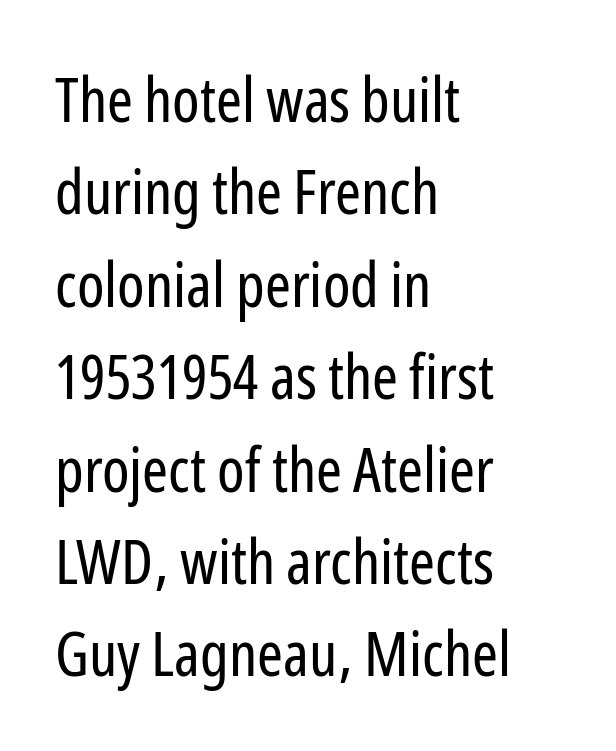
What's the leading like? Ordinary, nothing unusual. The tracking reads as untouched default to a designer's eye. This is the regular roman posture of the typeface. The rendering uses natural spacing where letterforms have individual widths. No feet cap the strokes, marking this as sans-serif type. Glance below the letters and you will spot only blank space.
